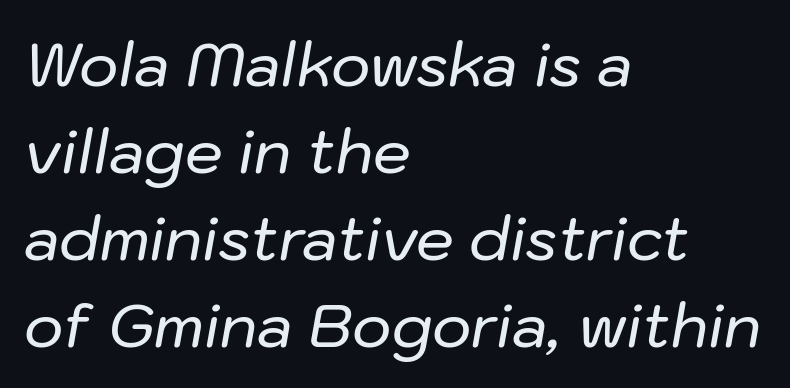
{"italic": "yes", "lean": "right", "slant_degrees": 10, "width": "normal", "stroke_contrast": "low", "x_height": "medium", "monospaced": "no", "underline": "no", "align": "left", "line_spacing": "normal", "line_spacing_ratio": 1.45, "letter_spacing": "normal", "letter_spacing_em": 0.0, "glyph_px": 60}
